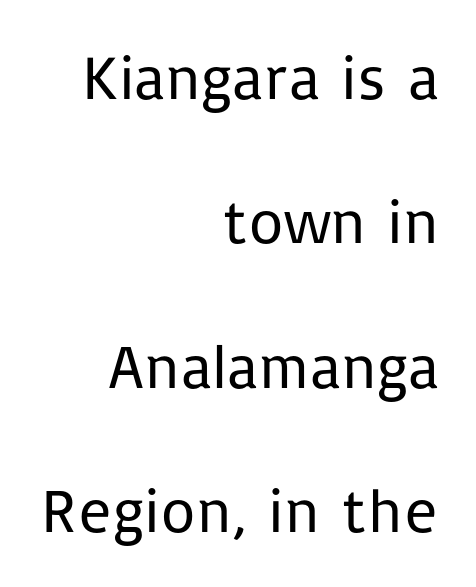
The space between consecutive lines is lavish. No heavy texture on the line: the type isn't bold. The passage shown is typed in a proportional face where columns would drift. Line ends are locked; line starts wander. A bare baseline throughout the passage.
